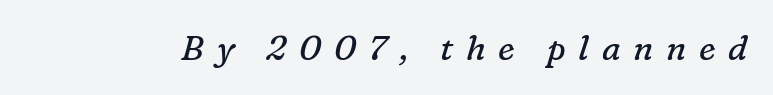
Yep, that's italic — everything's leaning. Substantial extra tracking has been applied to these lines. Check the space under the baseline: it is left empty. No extra ink here — the face is not bold. Letterform terminals end in serifs throughout the passage. Here the designer chose a conventional face with non-uniform glyph widths.
